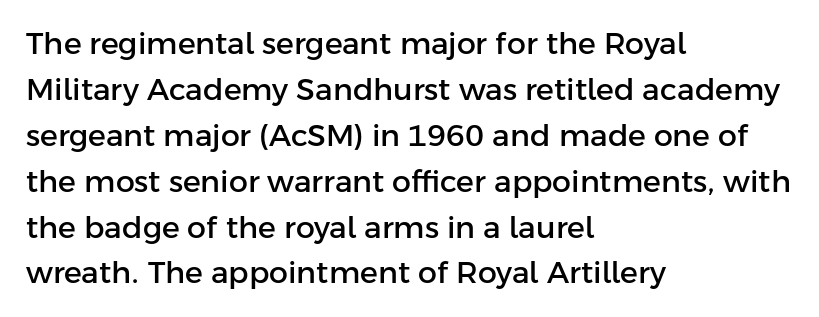
Q: Is the text italic (slanted)? A: No, it is upright.
Q: Is the typeface a serif or a sans-serif typeface? A: Sans-serif.
Q: Is the text underlined? A: No.
Q: How is the paragraph aligned? A: Left-aligned.
Q: Is the spacing between letters normal or unusually wide? A: Normal.
Q: Is the spacing between lines tight, normal or loose? A: Normal.
Q: Width (condensed, normal, or wide)? A: Normal.
Q: Stroke contrast? A: Low.
Q: x-height? A: Medium.
Q: Monospaced? A: No.
